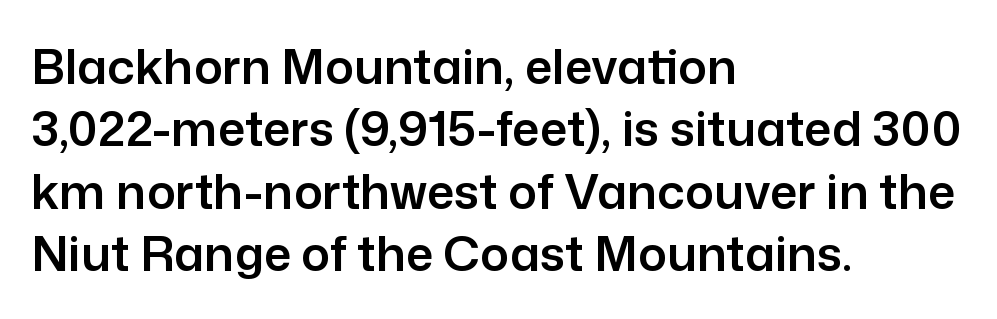
The image shows 48 px sans-serif type, upright; set left-aligned, normal line spacing (1.3x), normal letter spacing, not underlined; low stroke contrast and a medium x-height.
